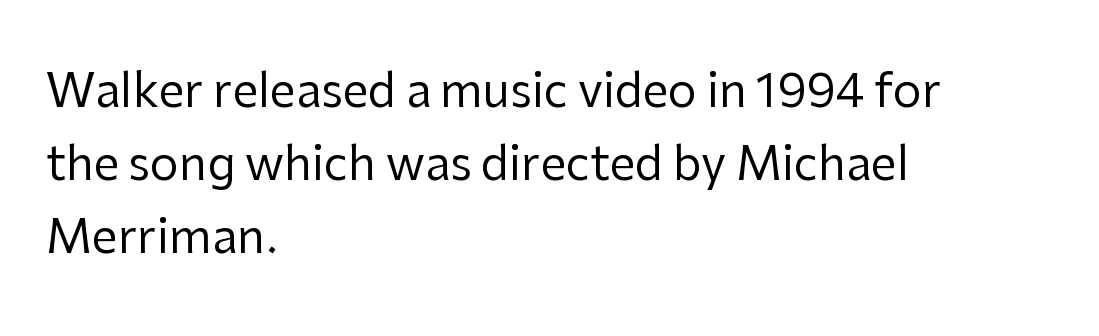
Q: Is the text bold? A: No.
Q: Is the text italic (slanted)? A: No, it is upright.
Q: Is the typeface a serif or a sans-serif typeface? A: Sans-serif.
Q: Is the text underlined? A: No.
Q: How is the paragraph aligned? A: Left-aligned.
Q: Is the spacing between letters normal or unusually wide? A: Normal.
Q: Is the spacing between lines tight, normal or loose? A: Normal.
Q: Width (condensed, normal, or wide)? A: Normal.
Q: Stroke contrast? A: Low.
Q: x-height? A: Medium.
Q: Monospaced? A: No.
